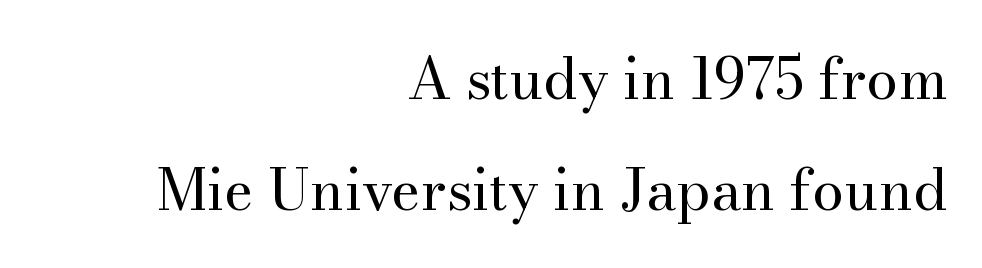
Q: Is the text bold? A: No.
Q: Is the text italic (slanted)? A: No, it is upright.
Q: Is the typeface a serif or a sans-serif typeface? A: Serif.
Q: Is the text underlined? A: No.
Q: How is the paragraph aligned? A: Right-aligned.
Q: Is the spacing between letters normal or unusually wide? A: Normal.
Q: Is the spacing between lines tight, normal or loose? A: Loose.
Q: Width (condensed, normal, or wide)? A: Normal.
Q: Stroke contrast? A: Medium.
Q: x-height? A: Small.
Q: Monospaced? A: No.
